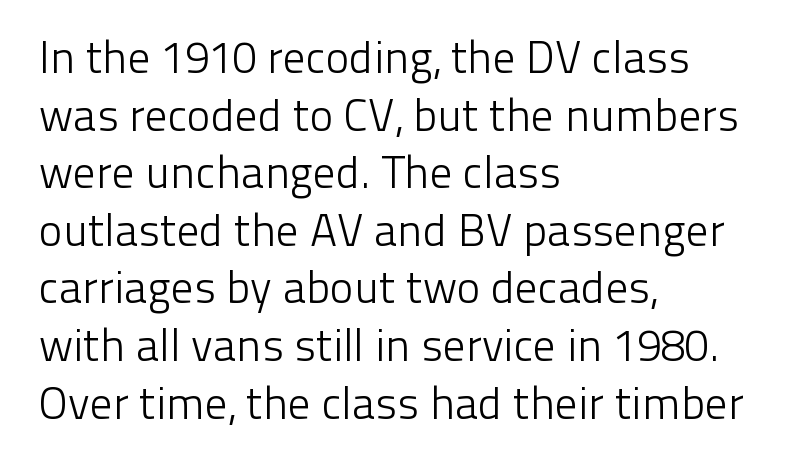
The image shows 45 px light sans-serif type, upright; set left-aligned, normal line spacing (1.28x), normal letter spacing, not underlined; low stroke contrast and a medium x-height.
